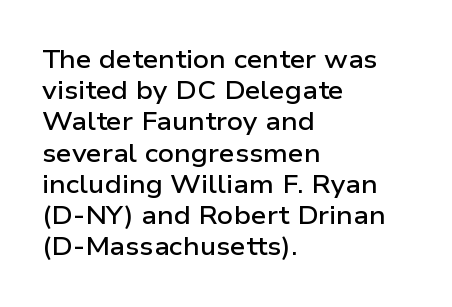
Q: Is the text bold? A: Semi-bold.
Q: Is the text italic (slanted)? A: No, it is upright.
Q: Is the text underlined? A: No.
Q: How is the paragraph aligned? A: Left-aligned.
Q: Is the spacing between letters normal or unusually wide? A: Normal.
Q: Is the spacing between lines tight, normal or loose? A: Normal.
